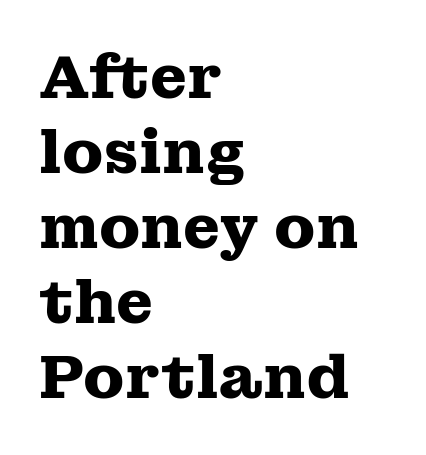
{"serif": "yes", "italic": "no", "bold": "yes", "weight": "heavy", "width": "wide", "stroke_contrast": "medium", "x_height": "medium", "monospaced": "no", "underline": "no", "align": "left", "line_spacing": "normal", "line_spacing_ratio": 1.25, "letter_spacing": "normal", "letter_spacing_em": 0.0, "glyph_px": 60}
